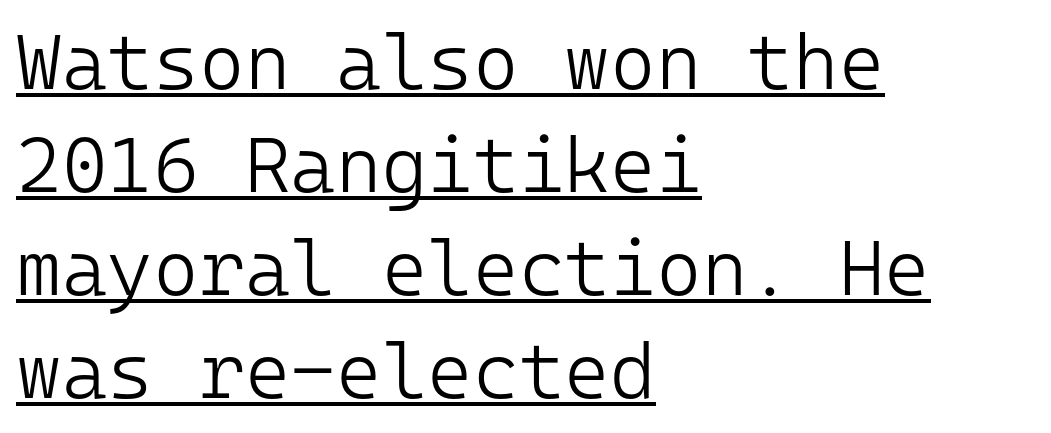
The image shows 78 px light sans-serif type, upright, monospaced; set left-aligned, normal line spacing (1.32x), normal letter spacing, underlined; low stroke contrast and a medium x-height.
